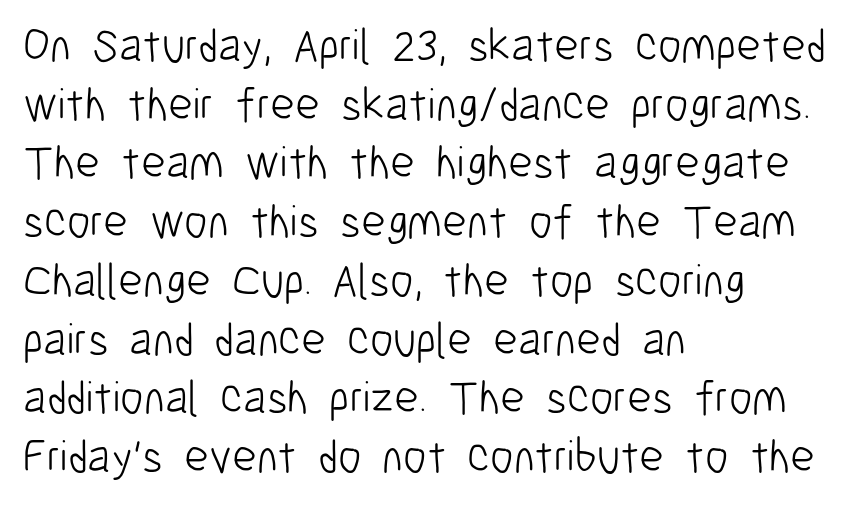
{"serif": "no", "italic": "no", "bold": "no", "weight": "light", "width": "condensed", "stroke_contrast": "low", "x_height": "medium", "monospaced": "no", "underline": "no", "align": "left", "line_spacing": "normal", "line_spacing_ratio": 1.25, "letter_spacing": "normal", "letter_spacing_em": 0.0, "glyph_px": 47}
